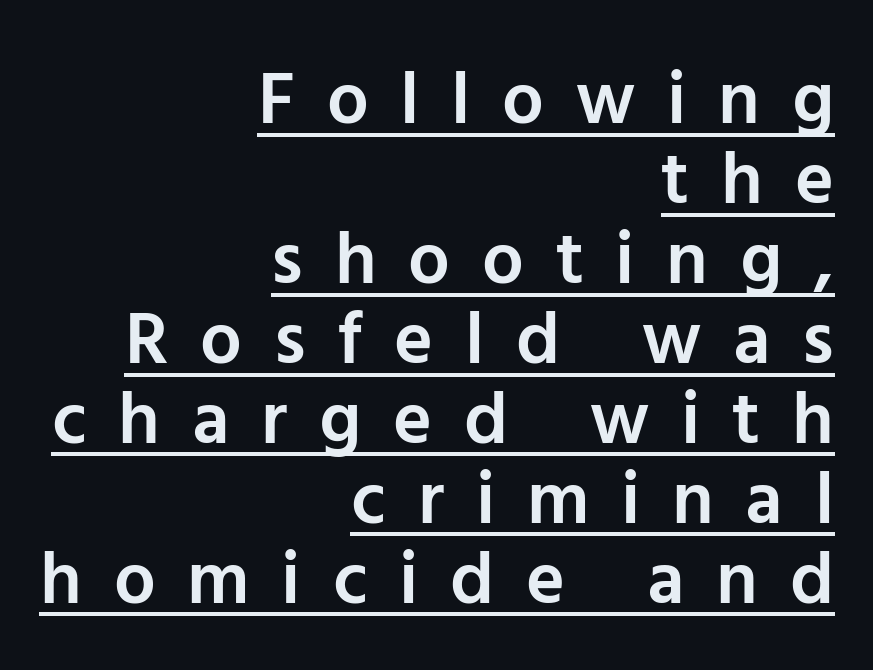
Is the block centered? No — it sits flush against the right margin. Unlike a traditional serif, this face leaves its strokes unadorned. Proportional: the letters do not fall into vertical columns. The font is running at a semibold setting, under full bold.
